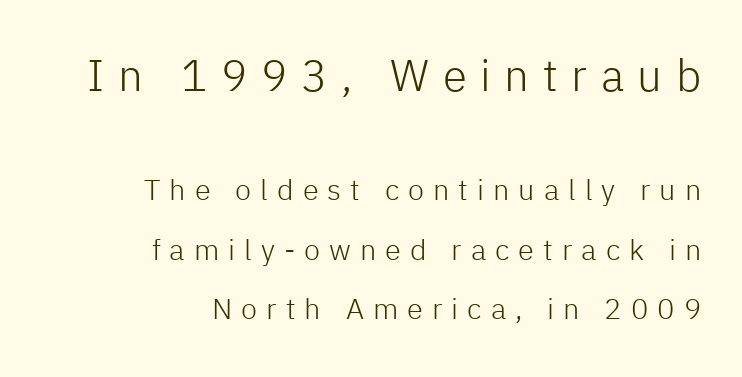
The image shows 44 px light sans-serif type, upright; set right-aligned, loose line spacing (2.06x), unusually wide letter spacing (+0.31 em), not underlined; the first (top) block is 1.52x larger; low stroke contrast and a medium x-height.
